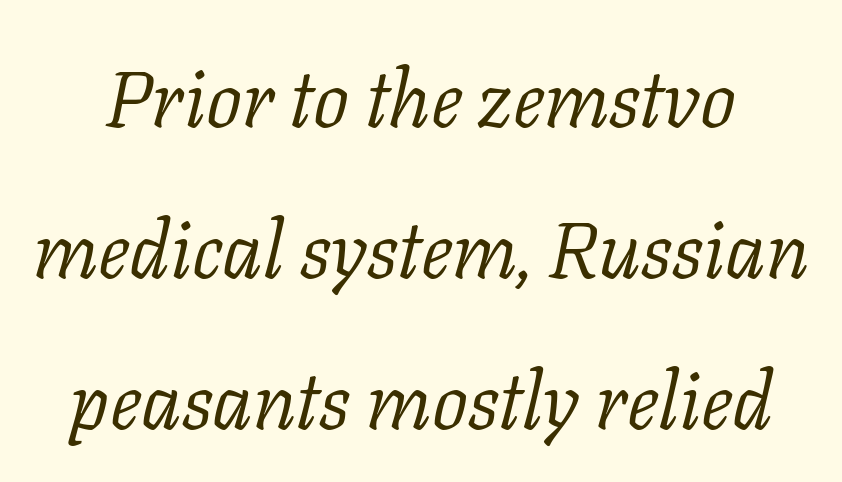
The image shows 80 px light serif type, italic (leaning right); set line spacing 1.89x, normal letter spacing, not underlined; low stroke contrast and a medium x-height.
